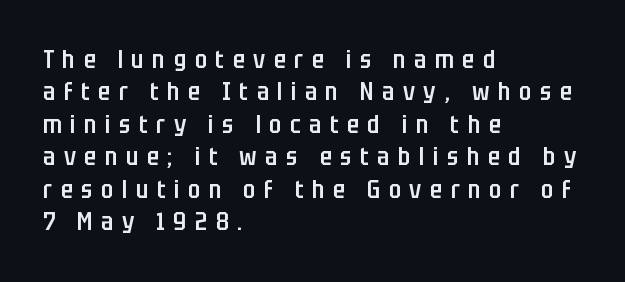
The image shows 25 px text type, upright; set left-aligned, normal line spacing (1.3x), unusually wide letter spacing (+0.34 em), not underlined.
